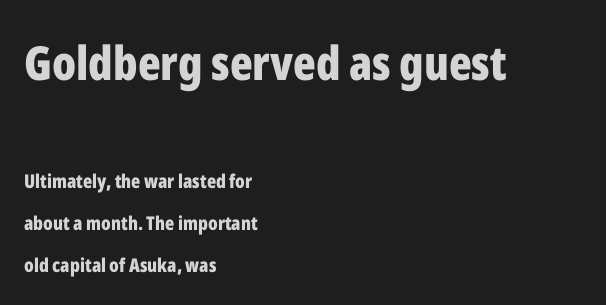
These lines keep a tight, regular rhythm from letter to letter. Is the block centered? No — it sits flush against the left margin. Is there much room between lines? Yes — plenty of vertical air separates them. It's the straight-up-and-down kind of type.
